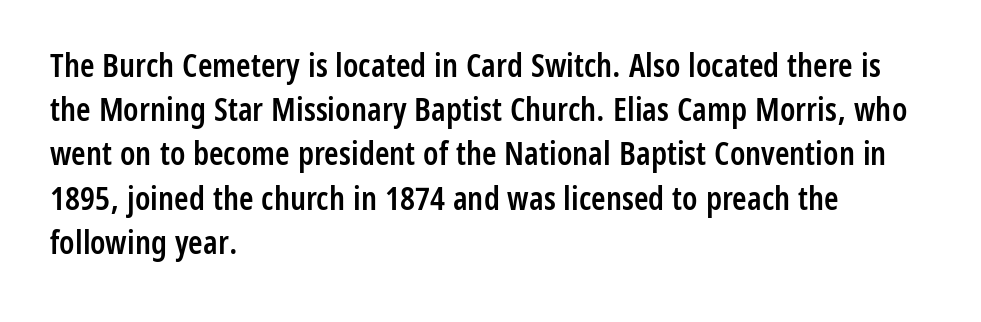
{"serif": "no", "italic": "no", "bold": "semi", "weight": "semibold", "width": "condensed", "stroke_contrast": "low", "x_height": "medium", "monospaced": "no", "underline": "no", "align": "left", "line_spacing": "normal", "line_spacing_ratio": 1.34, "letter_spacing": "normal", "letter_spacing_em": 0.0, "glyph_px": 33}
